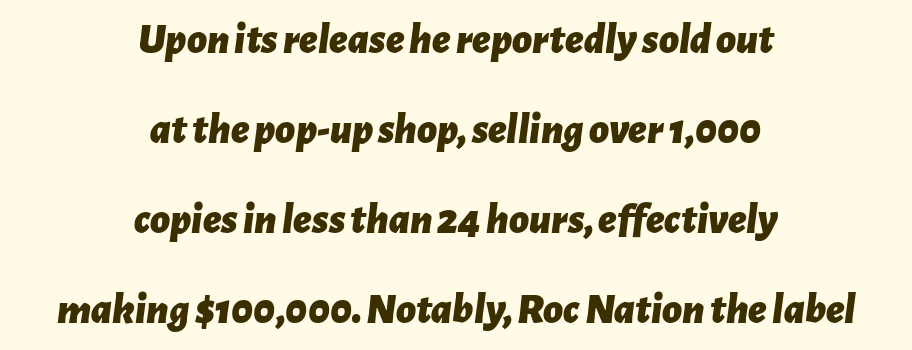
{"italic": "yes", "lean": "right", "slant_degrees": 7, "bold": "yes", "weight": "bold", "width": "normal", "stroke_contrast": "low", "x_height": "medium", "monospaced": "no", "underline": "no", "align": "center", "line_spacing": "loose", "line_spacing_ratio": 2.09, "letter_spacing": "normal", "letter_spacing_em": 0.0, "glyph_px": 43}
